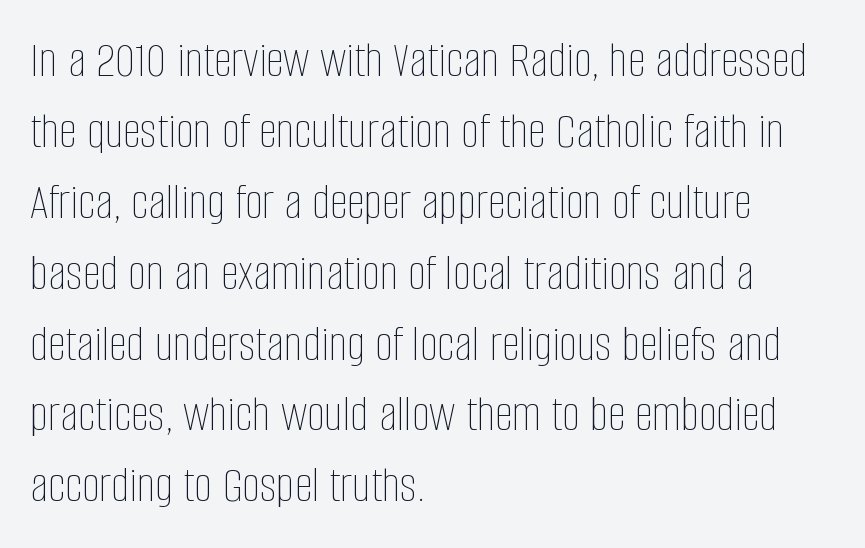
{"italic": "no", "bold": "no", "weight": "thin", "width": "condensed", "stroke_contrast": "low", "x_height": "large", "monospaced": "no", "underline": "no", "align": "left", "line_spacing": "normal", "line_spacing_ratio": 1.39, "letter_spacing": "normal", "letter_spacing_em": 0.0, "glyph_px": 51}
